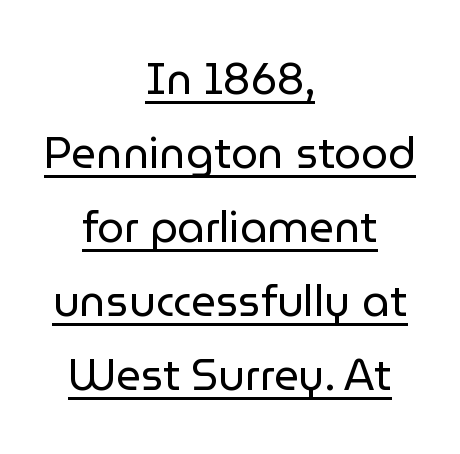
Q: Is the text bold? A: No.
Q: Is the text italic (slanted)? A: No, it is upright.
Q: Is the typeface a serif or a sans-serif typeface? A: Sans-serif.
Q: Is the text underlined? A: Yes.
Q: How is the paragraph aligned? A: Centered.
Q: Is the spacing between letters normal or unusually wide? A: Normal.
Q: Width (condensed, normal, or wide)? A: Normal.
Q: Stroke contrast? A: Low.
Q: x-height? A: Medium.
Q: Monospaced? A: No.
